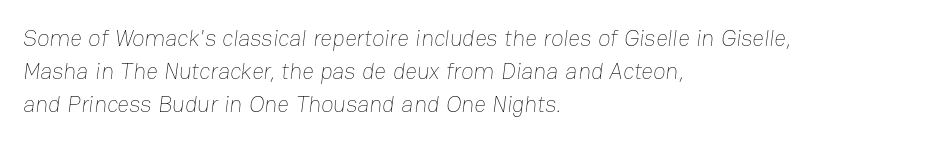
The image shows 23 px text type; set left-aligned, normal line spacing (1.43x), normal letter spacing, not underlined.
